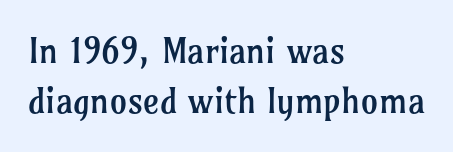
Q: Is the text bold? A: No.
Q: Is the text italic (slanted)? A: No, it is upright.
Q: Is the typeface a serif or a sans-serif typeface? A: Serif.
Q: Is the text underlined? A: No.
Q: How is the paragraph aligned? A: Left-aligned.
Q: Is the spacing between letters normal or unusually wide? A: Normal.
Q: Is the spacing between lines tight, normal or loose? A: Normal.
Q: Width (condensed, normal, or wide)? A: Normal.
Q: Stroke contrast? A: Low.
Q: x-height? A: Medium.
Q: Monospaced? A: No.
